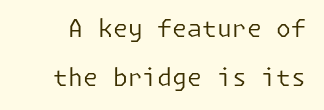
{"italic": "no", "bold": "no", "underline": "no", "line_spacing": "loose", "line_spacing_ratio": 2.04, "letter_spacing": "normal", "letter_spacing_em": 0.0, "glyph_px": 24}
